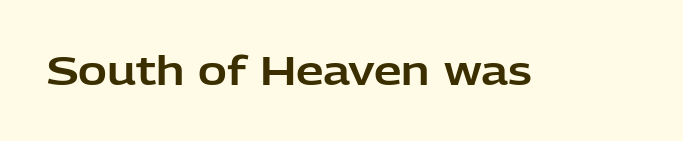
Q: Is the text italic (slanted)? A: No, it is upright.
Q: Is the typeface a serif or a sans-serif typeface? A: Sans-serif.
Q: Is the text underlined? A: No.
Q: Is the spacing between letters normal or unusually wide? A: Normal.
Q: Width (condensed, normal, or wide)? A: Normal.
Q: Stroke contrast? A: Low.
Q: x-height? A: Medium.
Q: Monospaced? A: No.
